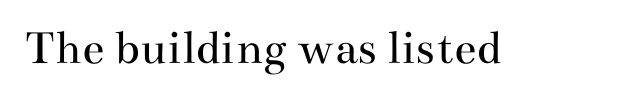
The image shows 50 px regular-weight, wide serif type, upright; set normal letter spacing, not underlined; medium stroke contrast and a small x-height.
